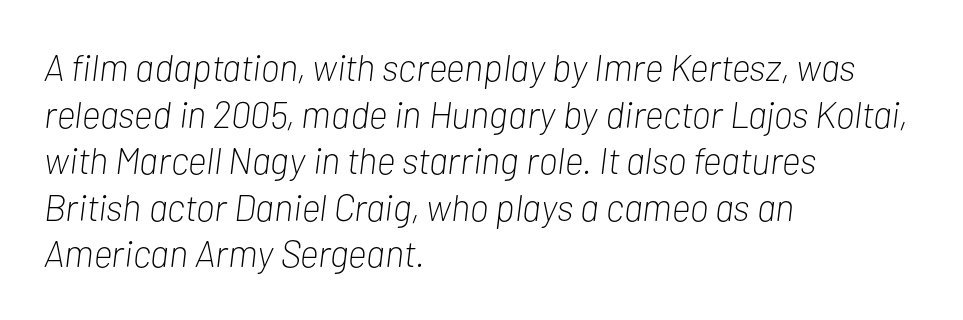
The image shows 37 px light, condensed type, italic (leaning right); set left-aligned, normal line spacing (1.26x), normal letter spacing, not underlined; low stroke contrast and a medium x-height.
